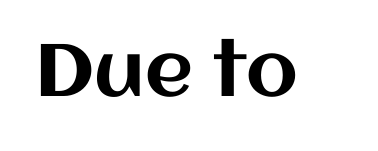
Rendered with straight, roman letterforms. The area under the type is left untouched. Nothing unusual about the tracking: characters are spaced as the font intends. The rendering uses natural spacing where letterforms have individual widths.
